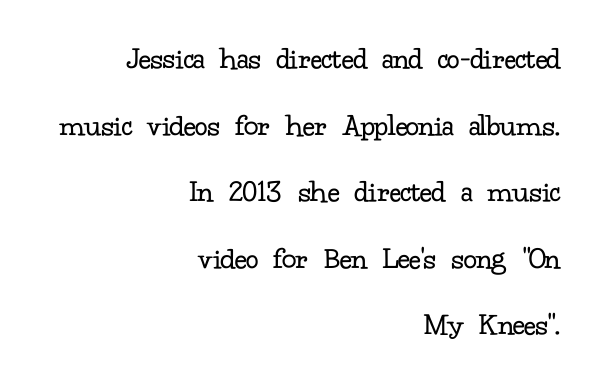
{"serif": "yes", "italic": "no", "bold": "no", "weight": "regular", "width": "normal", "stroke_contrast": "low", "x_height": "small", "monospaced": "no", "underline": "no", "align": "right", "line_spacing": "loose", "line_spacing_ratio": 2.08, "letter_spacing": "normal", "letter_spacing_em": 0.0, "glyph_px": 32}
